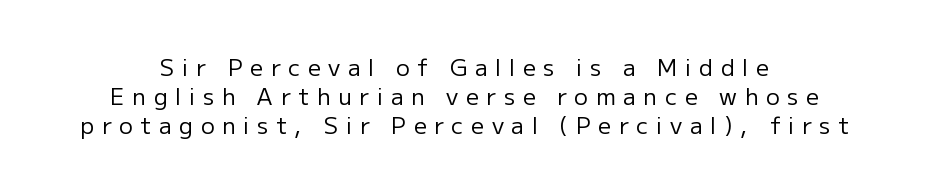
The image shows 23 px text type, upright; set normal line spacing (1.27x), unusually wide letter spacing (+0.33 em), not underlined.
